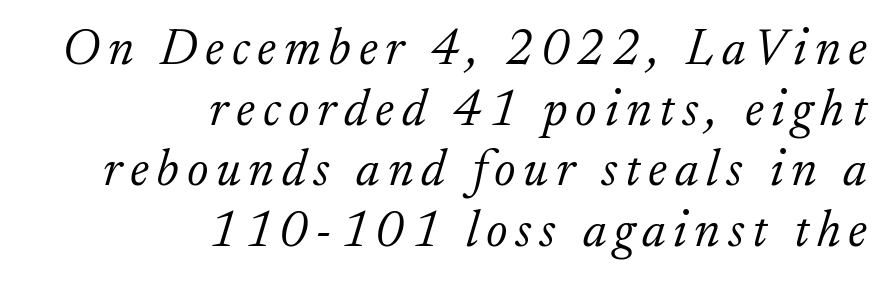
The image shows 51 px light serif type, italic (leaning right); set right-aligned, line spacing 1.19x, not underlined; low stroke contrast and a small x-height.
